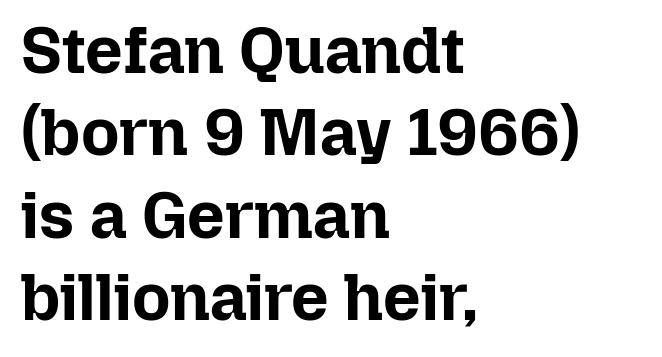
Q: Is the text bold? A: Yes.
Q: Is the text italic (slanted)? A: No, it is upright.
Q: Is the text underlined? A: No.
Q: How is the paragraph aligned? A: Left-aligned.
Q: Is the spacing between letters normal or unusually wide? A: Normal.
Q: Is the spacing between lines tight, normal or loose? A: Normal.
Q: Width (condensed, normal, or wide)? A: Normal.
Q: Stroke contrast? A: Low.
Q: x-height? A: Medium.
Q: Monospaced? A: No.
